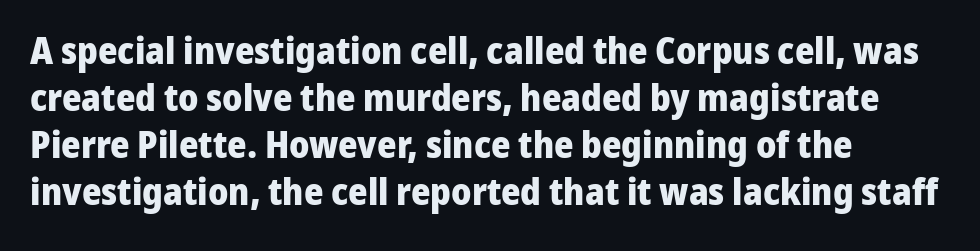
The image shows 37 px heavy sans-serif type, upright; set left-aligned, normal line spacing (1.27x), normal letter spacing, not underlined; low stroke contrast and a medium x-height.
